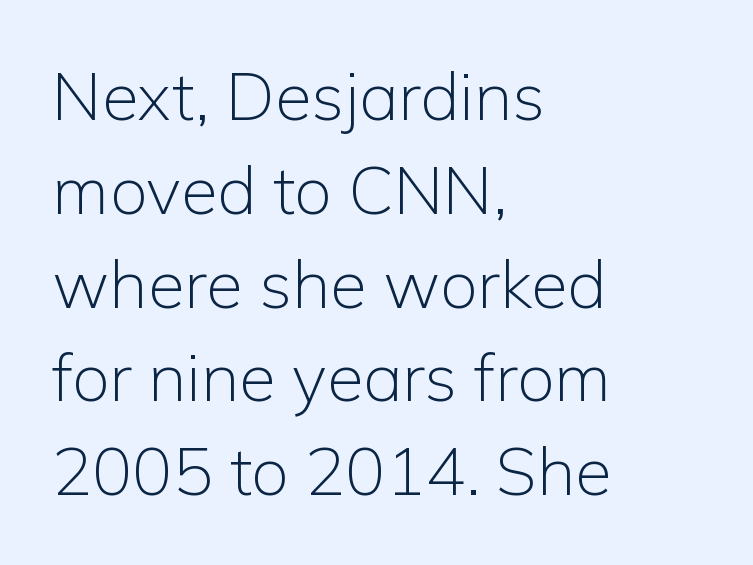
{"serif": "no", "italic": "no", "bold": "no", "weight": "light", "width": "normal", "stroke_contrast": "low", "x_height": "medium", "monospaced": "no", "underline": "no", "align": "left", "line_spacing": "normal", "line_spacing_ratio": 1.4, "letter_spacing": "normal", "letter_spacing_em": 0.0, "glyph_px": 67}
